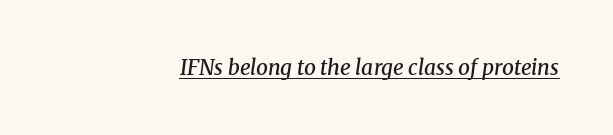
Q: Is the text bold? A: Semi-bold.
Q: Is the text italic (slanted)? A: Yes, it leans right by about 8 degrees.
Q: Is the text underlined? A: Yes.
Q: Is the spacing between letters normal or unusually wide? A: Normal.
